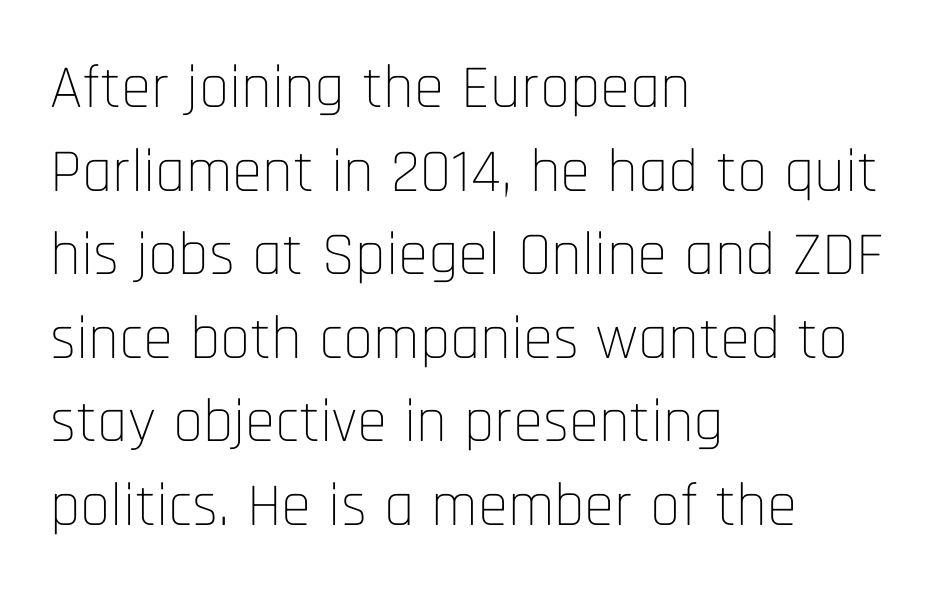
Line beginnings align vertically; line endings do not. The letters stand upright; this is a roman face. This sample has the flowing, uneven cadence of proportional lettering. The letters look calm and open, with moderate or lighter stems. Regular leading.
